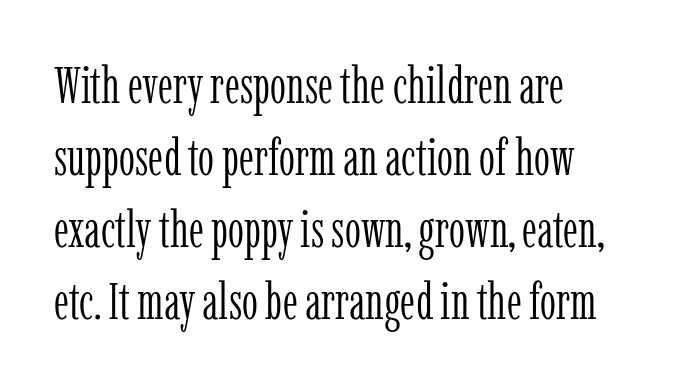
The letters advance in unequal steps, a hallmark of proportional type. Line beginnings align vertically; line endings do not. Bold? No — there's no thickening of the strokes. Does the type have serifs? Yes, each stem ends in a small foot. Style check: upright. Anything drawn beneath the words? Only blank space.
